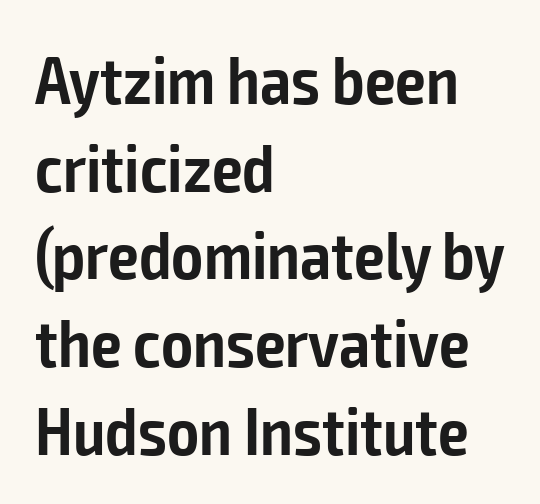
Beneath every word, the page is bare. The passage shown has conventional tracking throughout. Typographically, this falls in the sans-serif category. Honestly, the row spacing looks completely unremarkable. Summary of weight: moderately heavy, a semibold. One-word summary of the alignment: left.
